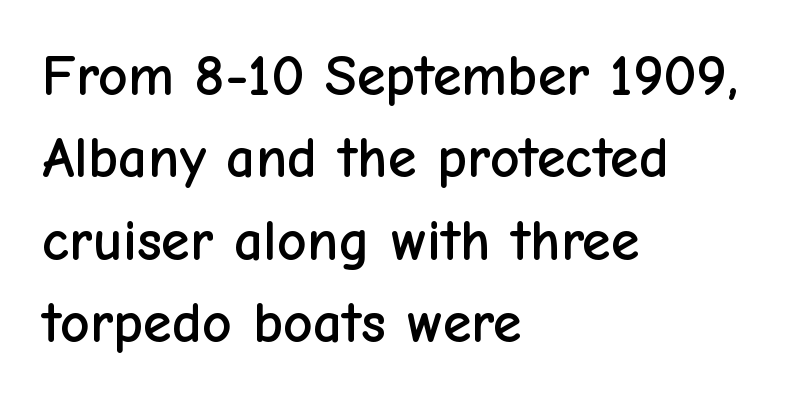
{"serif": "no", "italic": "no", "width": "normal", "stroke_contrast": "low", "x_height": "medium", "monospaced": "no", "underline": "no", "align": "left", "line_spacing": "normal", "line_spacing_ratio": 1.42, "letter_spacing": "normal", "letter_spacing_em": 0.0, "glyph_px": 58}
